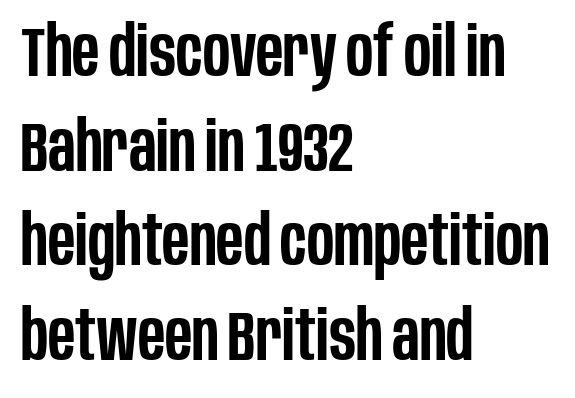
Honestly, there is no underline to notice here at all. A sans-serif font was chosen for this passage. The letters stand straight up with perfectly vertical stems. The passage shown has conventional tracking throughout.
